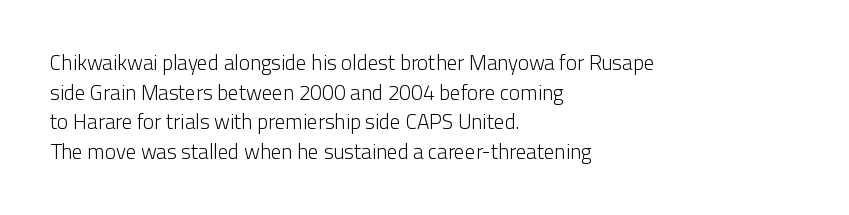
Q: Is the text bold? A: No.
Q: Is the text italic (slanted)? A: No, it is upright.
Q: Is the text underlined? A: No.
Q: How is the paragraph aligned? A: Left-aligned.
Q: Is the spacing between letters normal or unusually wide? A: Normal.
Q: Is the spacing between lines tight, normal or loose? A: Normal.
